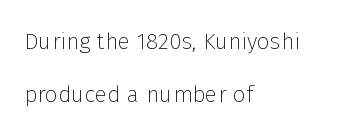
{"italic": "no", "bold": "no", "underline": "no", "align": "left", "line_spacing": "loose", "line_spacing_ratio": 2.32, "letter_spacing": "normal", "letter_spacing_em": 0.0, "glyph_px": 23}
